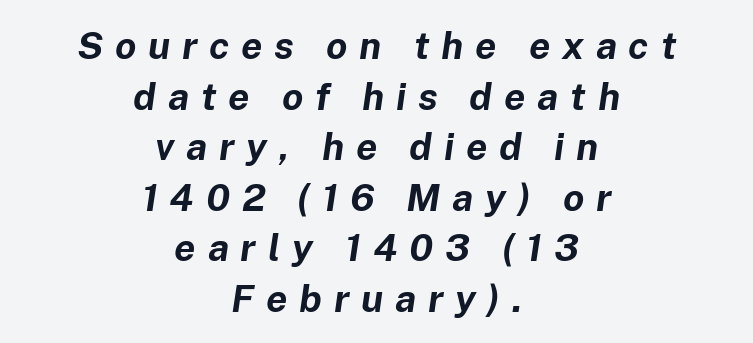
{"italic": "yes", "lean": "right", "slant_degrees": 8, "bold": "yes", "weight": "bold", "width": "normal", "stroke_contrast": "low", "x_height": "medium", "monospaced": "no", "underline": "no", "align": "center", "line_spacing": "normal", "line_spacing_ratio": 1.33, "letter_spacing": "wide", "letter_spacing_em": 0.31, "glyph_px": 38}
